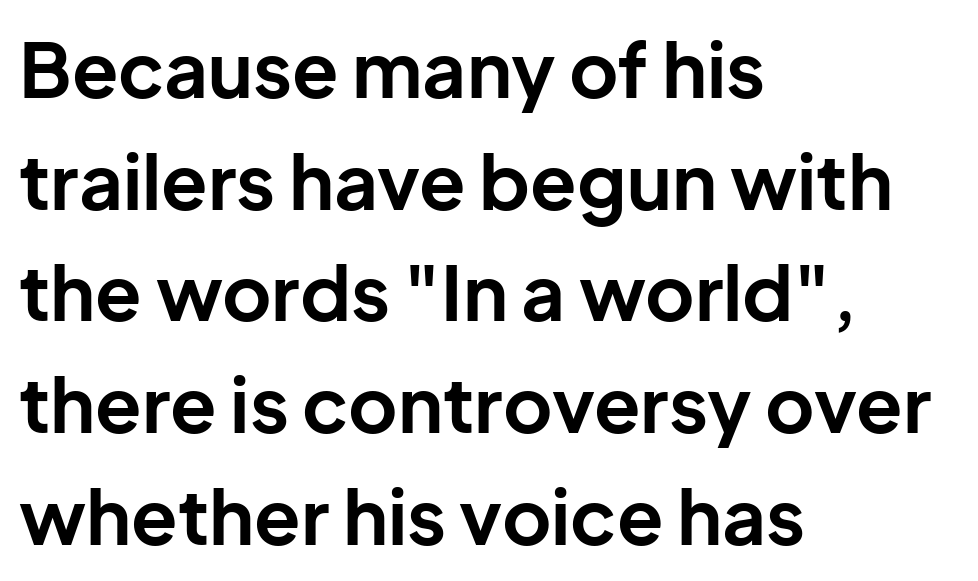
{"serif": "no", "italic": "no", "bold": "yes", "weight": "bold", "width": "normal", "stroke_contrast": "low", "x_height": "medium", "monospaced": "no", "underline": "no", "align": "left", "line_spacing": "normal", "line_spacing_ratio": 1.47, "letter_spacing": "normal", "letter_spacing_em": 0.0, "glyph_px": 76}
